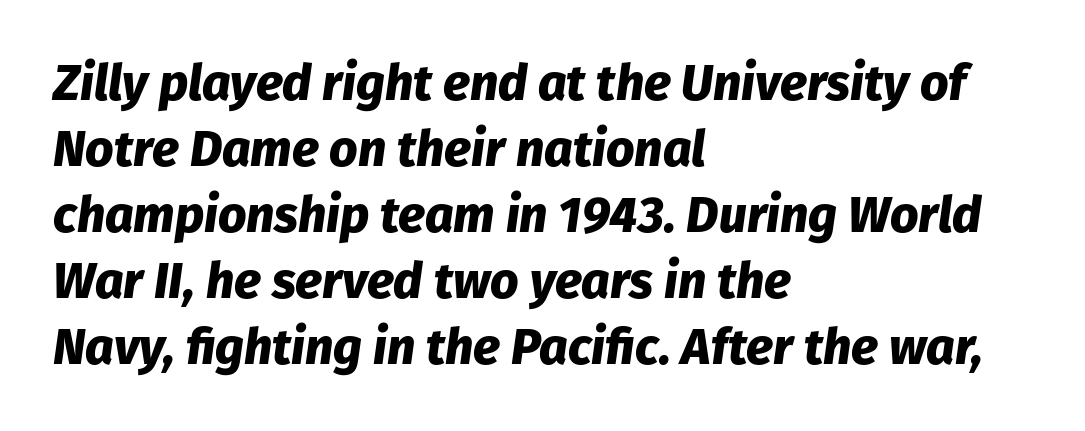
Rule under the text: the space is simply empty. Typographic density is high because the face is bold. The rendering applies a slant to the glyphs. Looks like regular typesetting: each glyph gets only the width it needs. Compared with a centered layout, this one pins lines to the left instead. Regular leading.
